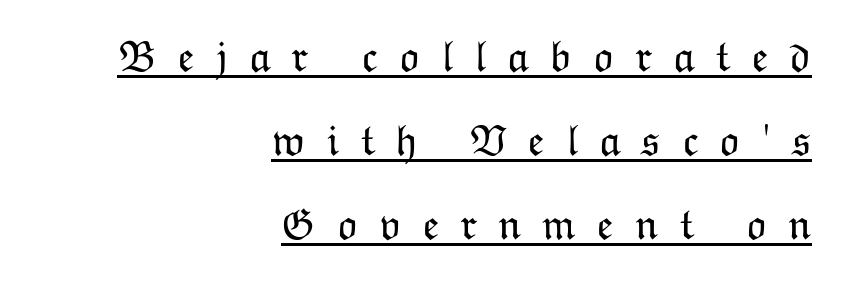
{"italic": "no", "bold": "no", "weight": "light", "width": "normal", "stroke_contrast": "low", "x_height": "medium", "monospaced": "no", "underline": "yes", "align": "right", "line_spacing": "loose", "line_spacing_ratio": 1.91, "letter_spacing": "wide", "letter_spacing_em": 0.47, "glyph_px": 44}
